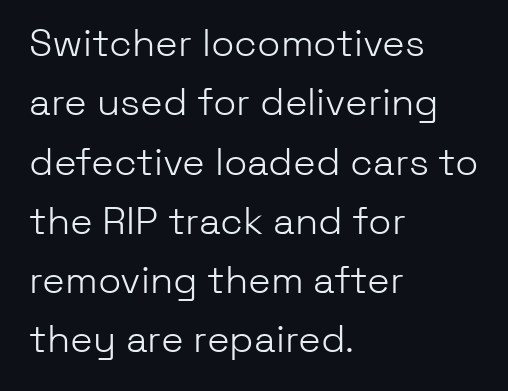
The image shows 38 px light sans-serif type, upright; set left-aligned, normal line spacing (1.56x), normal letter spacing, not underlined; low stroke contrast and a medium x-height.
